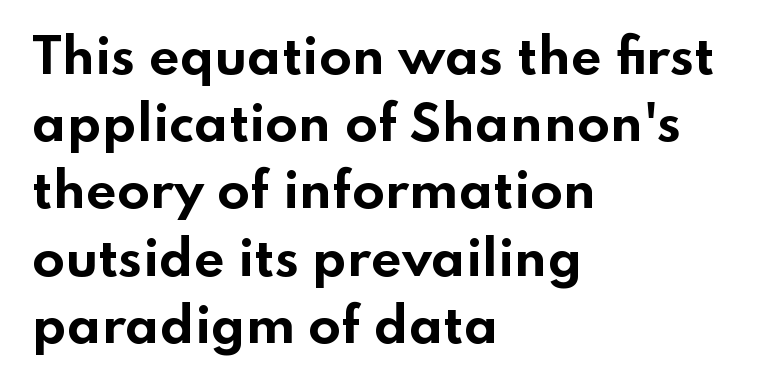
Regular leading. Italic? Not at all — the glyphs are vertical. Serif or sans? Sans — the stroke terminals are bare. Layout note: lines flush left.
